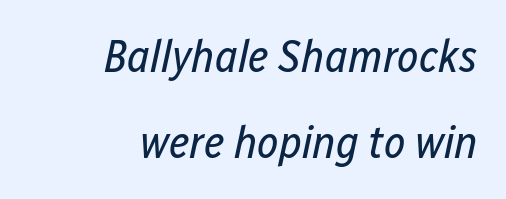
The image shows 46 px regular-weight, condensed type, italic (leaning right); set right-aligned, line spacing 1.87x, normal letter spacing, not underlined; low stroke contrast and a medium x-height.
